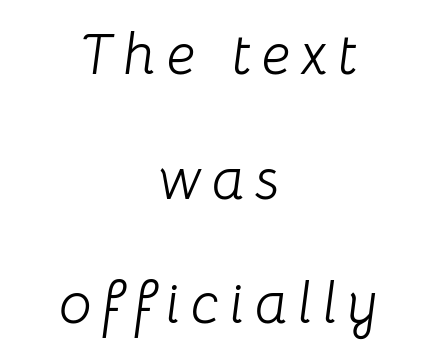
Q: Is the text bold? A: No.
Q: Is the text italic (slanted)? A: Yes, it leans right by about 8 degrees.
Q: Is the text underlined? A: No.
Q: How is the paragraph aligned? A: Centered.
Q: Is the spacing between lines tight, normal or loose? A: Loose.
Q: Width (condensed, normal, or wide)? A: Normal.
Q: Stroke contrast? A: Low.
Q: x-height? A: Medium.
Q: Monospaced? A: No.
